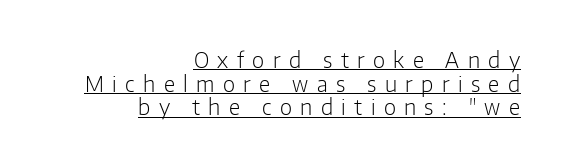
Q: Is the text bold? A: No.
Q: Is the text italic (slanted)? A: No, it is upright.
Q: Is the text underlined? A: Yes.
Q: How is the paragraph aligned? A: Right-aligned.
Q: Is the spacing between letters normal or unusually wide? A: Unusually wide.
Q: Is the spacing between lines tight, normal or loose? A: Tight.
